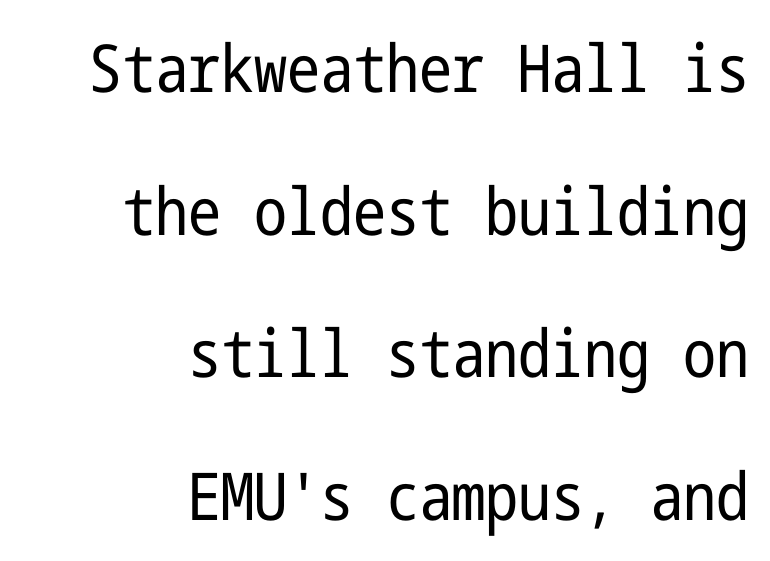
{"serif": "no", "italic": "no", "bold": "no", "weight": "regular", "width": "condensed", "stroke_contrast": "low", "x_height": "medium", "underline": "no", "align": "right", "line_spacing": "loose", "line_spacing_ratio": 2.16, "letter_spacing": "normal", "letter_spacing_em": 0.0, "glyph_px": 66}
